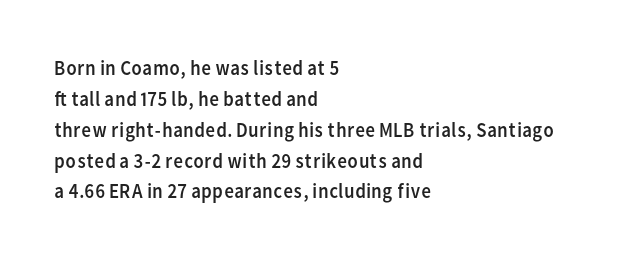
The image shows 21 px text type, upright; set left-aligned, normal line spacing (1.47x), normal letter spacing, not underlined.
